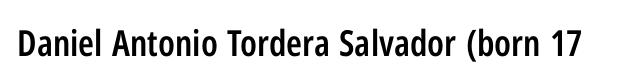
Q: Is the text bold? A: Semi-bold.
Q: Is the text italic (slanted)? A: No, it is upright.
Q: Is the typeface a serif or a sans-serif typeface? A: Sans-serif.
Q: Is the text underlined? A: No.
Q: Is the spacing between letters normal or unusually wide? A: Normal.
Q: Width (condensed, normal, or wide)? A: Condensed.
Q: Stroke contrast? A: Low.
Q: x-height? A: Medium.
Q: Monospaced? A: No.
